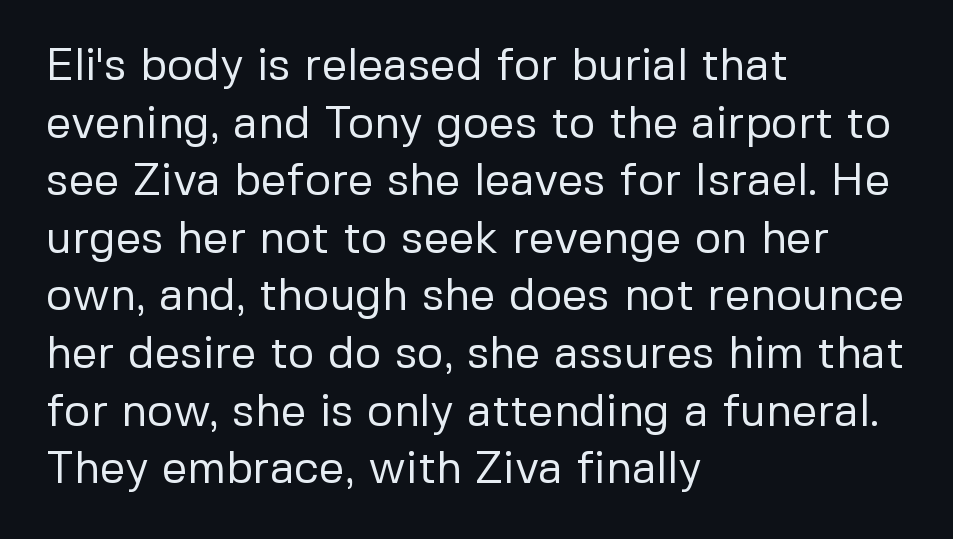
The image shows 45 px regular-weight sans-serif type, upright; set left-aligned, normal line spacing (1.28x), normal letter spacing, not underlined; low stroke contrast and a medium x-height.
